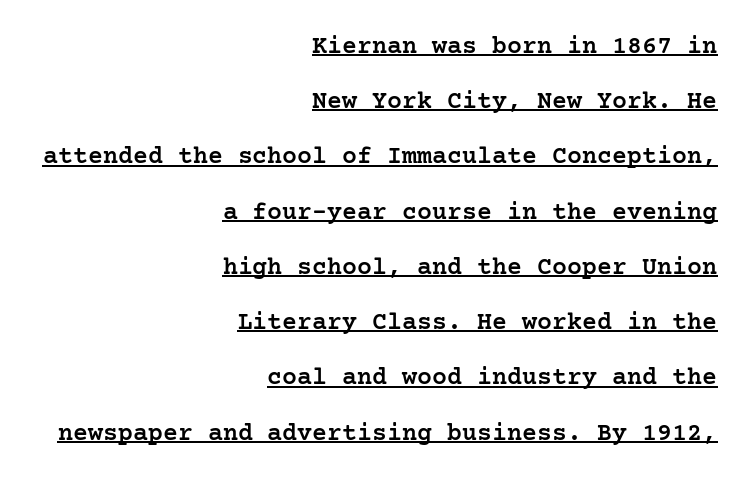
The image shows 25 px text type, upright; set right-aligned, loose line spacing (2.21x), normal letter spacing, underlined.
